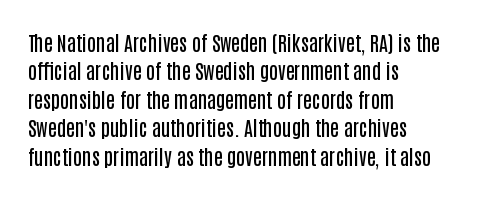
The strokes are fattened partway — semibold, not bold. The typesetter chose a ragged-right arrangement here. The letters sit at their default tracking, neither squeezed nor spread. If you measured baseline to baseline, you'd find a middling distance. The font's upright variant was chosen for this text.
